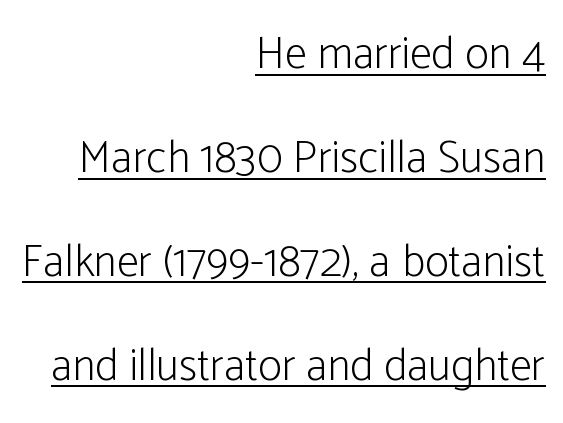
Stems and bowls with no extra thickness — not bold. These lines stand farther apart than default settings would place them. The letterforms sit shoulder to shoulder at normal distance. Has an underline been added? It has. Italic? Not at all — the glyphs are vertical.
